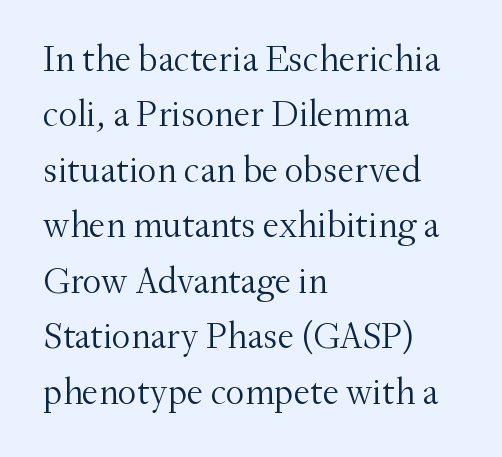
The image shows 37 px light serif type, upright; set left-aligned, normal line spacing (1.5x), normal letter spacing, not underlined; medium stroke contrast and a small x-height.
